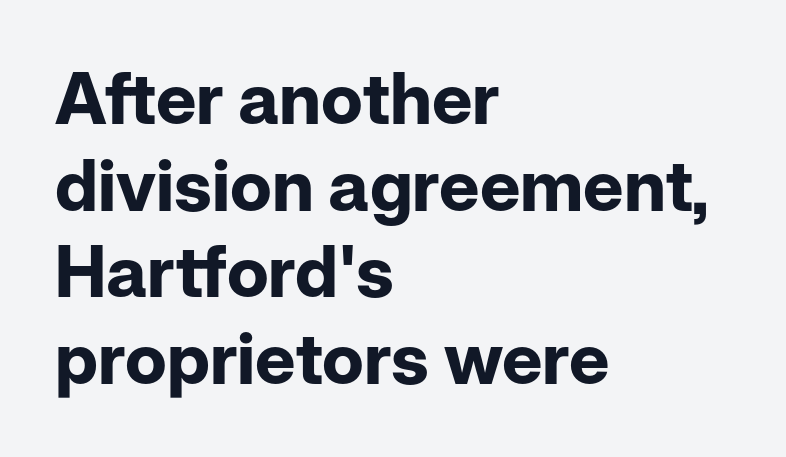
The image shows 71 px bold sans-serif type, upright; set left-aligned, line spacing 1.22x, normal letter spacing, not underlined; low stroke contrast and a medium x-height.
